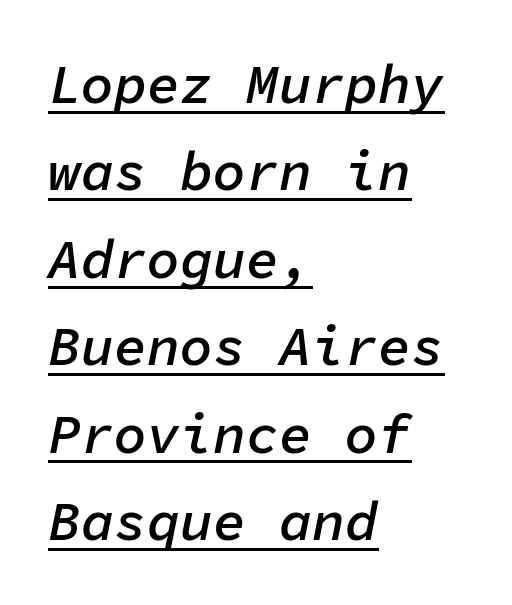
The image shows 55 px semibold type, italic (leaning right), monospaced; set left-aligned, normal line spacing (1.59x), normal letter spacing, underlined; low stroke contrast and a medium x-height.
